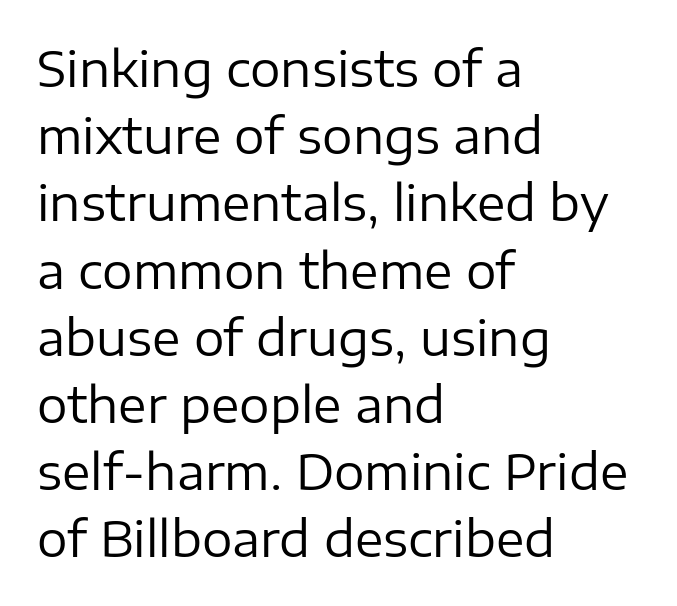
The rendering uses a moderate line-height, typical for paragraphs. Glyph-to-glyph distance matches everyday printed text. Nope, no serifs anywhere on these letters. Any mark beneath the type? The region is blank.
